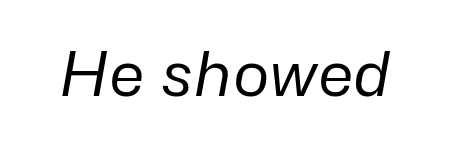
{"italic": "yes", "lean": "right", "slant_degrees": 10, "bold": "no", "weight": "regular", "width": "normal", "stroke_contrast": "low", "x_height": "medium", "monospaced": "no", "underline": "no", "letter_spacing": "normal", "letter_spacing_em": 0.0, "glyph_px": 62}
